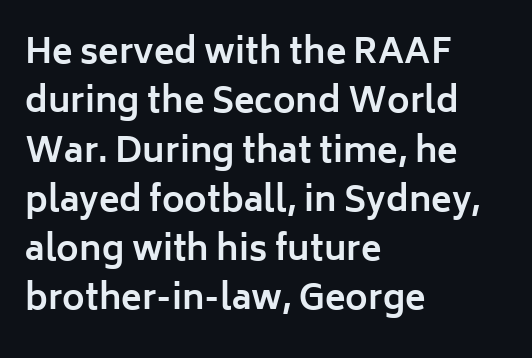
{"serif": "no", "italic": "no", "bold": "yes", "weight": "bold", "width": "normal", "stroke_contrast": "low", "x_height": "medium", "monospaced": "no", "underline": "no", "align": "left", "line_spacing": "normal", "line_spacing_ratio": 1.45, "letter_spacing": "normal", "letter_spacing_em": 0.0, "glyph_px": 34}
